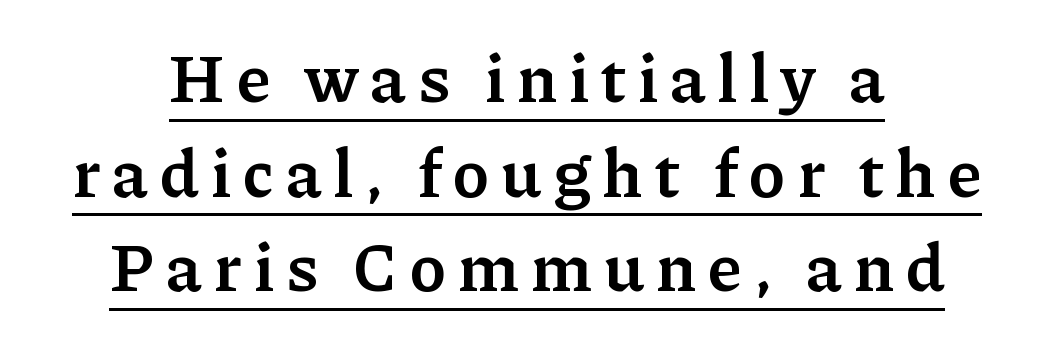
{"serif": "yes", "italic": "no", "bold": "semi", "weight": "semibold", "width": "normal", "stroke_contrast": "low", "x_height": "medium", "monospaced": "no", "underline": "yes", "align": "center", "line_spacing": "normal", "line_spacing_ratio": 1.37, "glyph_px": 69}
